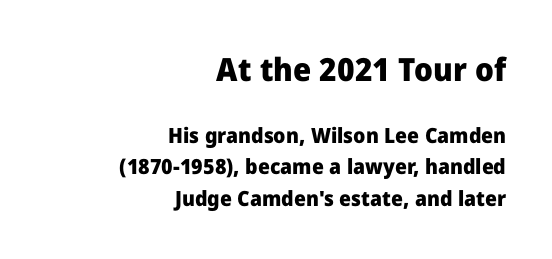
The image shows 32 px heavy sans-serif type, upright; set right-aligned, normal line spacing (1.5x), normal letter spacing, not underlined; the first (top) block is 1.52x larger; low stroke contrast and a medium x-height.
